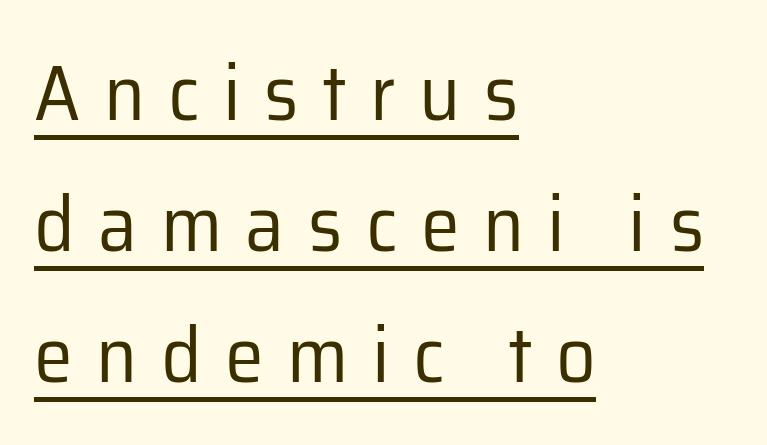
The image shows 78 px regular-weight sans-serif type, upright; set left-aligned, normal line spacing (1.68x), unusually wide letter spacing (+0.3 em), underlined; low stroke contrast and a medium x-height.
